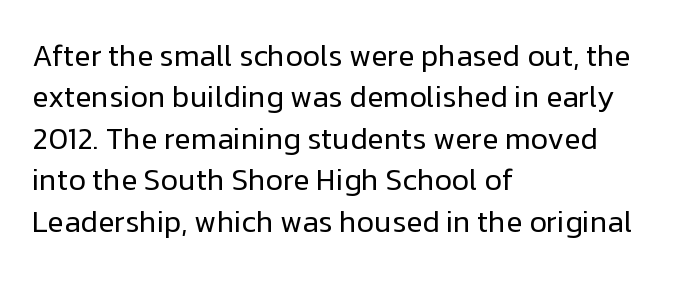
Q: Is the text bold? A: No.
Q: Is the text italic (slanted)? A: No, it is upright.
Q: Is the typeface a serif or a sans-serif typeface? A: Sans-serif.
Q: Is the text underlined? A: No.
Q: How is the paragraph aligned? A: Left-aligned.
Q: Is the spacing between letters normal or unusually wide? A: Normal.
Q: Is the spacing between lines tight, normal or loose? A: Normal.
Q: Width (condensed, normal, or wide)? A: Normal.
Q: Stroke contrast? A: Low.
Q: x-height? A: Medium.
Q: Monospaced? A: No.
